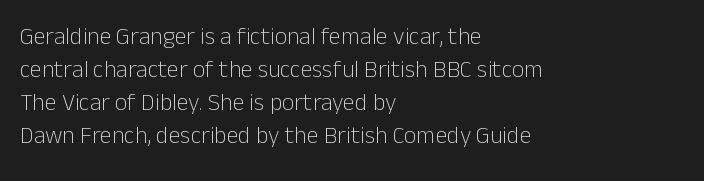
The image shows 24 px text type, upright; set left-aligned, normal line spacing (1.38x), normal letter spacing, not underlined.
